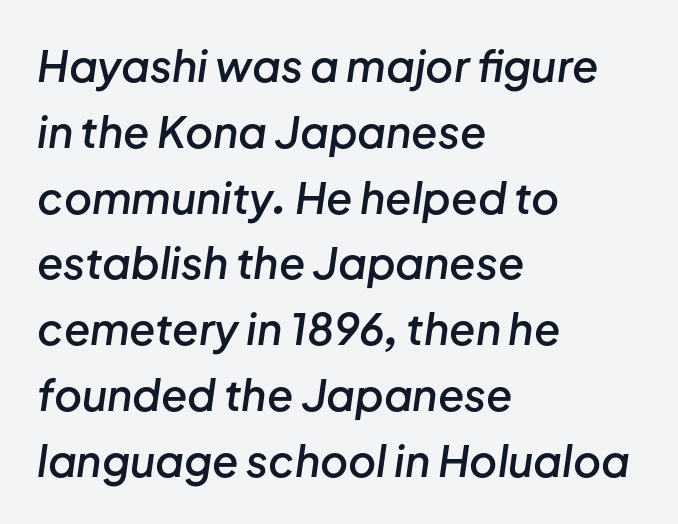
The image shows 43 px semibold type, italic (leaning right); set left-aligned, normal line spacing (1.53x), normal letter spacing, not underlined; low stroke contrast and a medium x-height.
